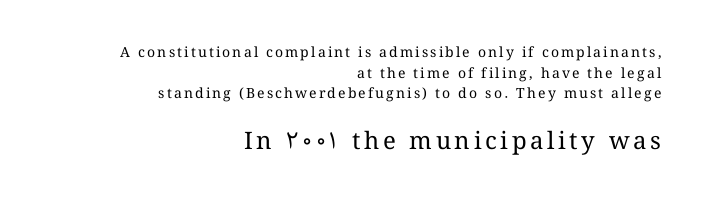
Q: Is the text bold? A: No.
Q: Is the text italic (slanted)? A: No, it is upright.
Q: Is the text underlined? A: No.
Q: How is the paragraph aligned? A: Right-aligned.
Q: Is the spacing between lines tight, normal or loose? A: Normal.
Q: Which block of text is set in a larger size, the first (top) or the second (bottom)? A: The second (bottom) one.
